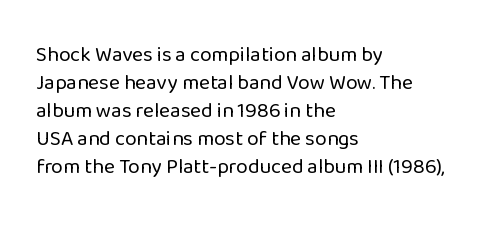
The paragraph has a hard left edge and a soft right edge. Rows of type keep a routine distance in the vertical direction. The letters sit at their default tracking, neither squeezed nor spread. Posture: vertical.
